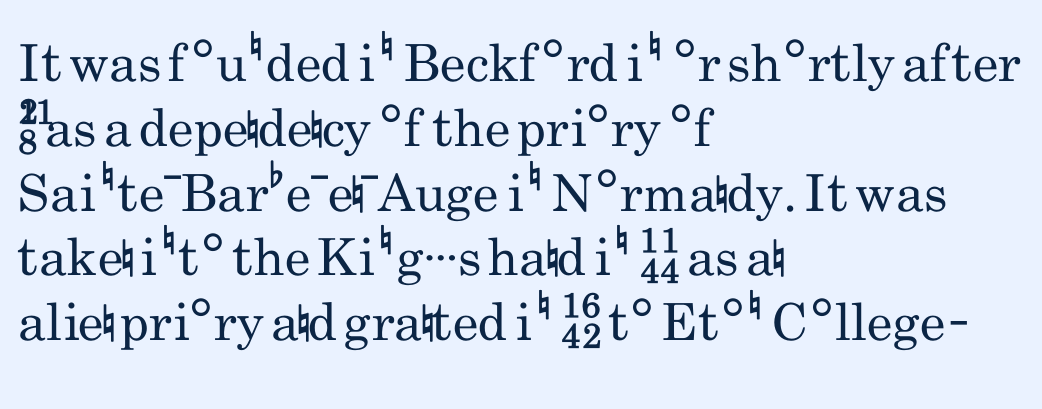
{"serif": "no", "italic": "no", "bold": "no", "weight": "regular", "width": "condensed", "stroke_contrast": "low", "x_height": "small", "monospaced": "no", "underline": "no", "align": "left", "line_spacing": "normal", "line_spacing_ratio": 1.27, "letter_spacing": "normal", "letter_spacing_em": 0.0, "glyph_px": 51}
